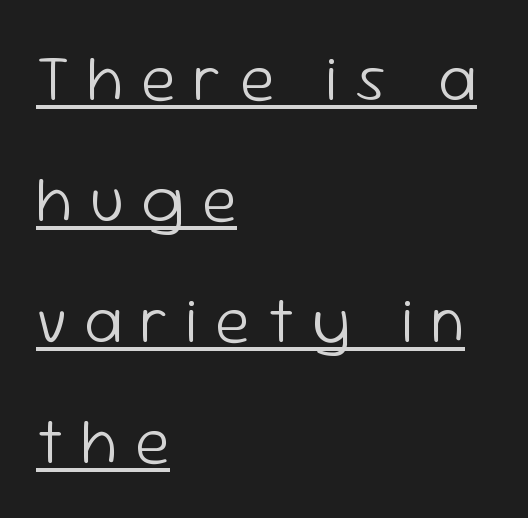
You could not count columns in this text — the font is proportionally spaced. The characters are drawn with everyday or finer stroke widths. The font's upright variant was chosen for this text. Quick note: underline on. Examine the stroke ends and you'll find no serifs.
